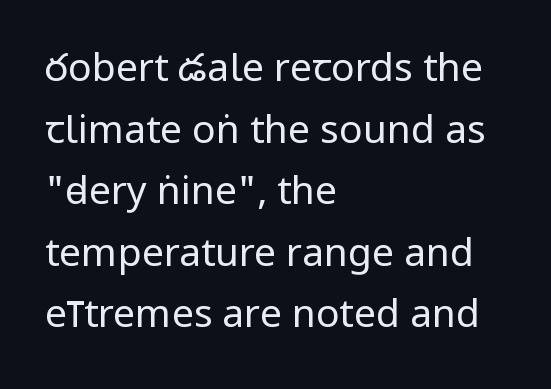
The image shows 39 px regular-weight, condensed sans-serif type, upright; set left-aligned, normal line spacing (1.58x), normal letter spacing, not underlined; low stroke contrast and a large x-height.
